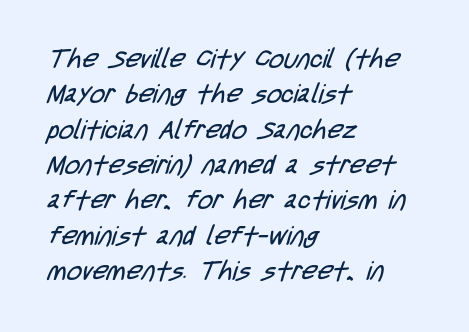
The image shows 26 px text type; set left-aligned, normal line spacing (1.36x), normal letter spacing, not underlined.
